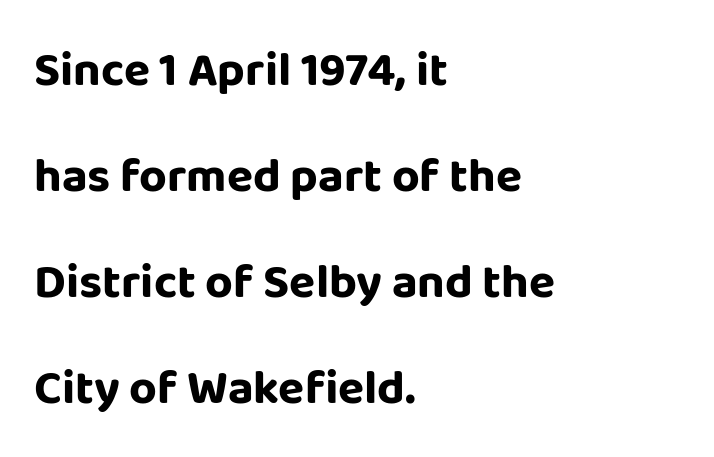
{"serif": "no", "italic": "no", "bold": "yes", "weight": "bold", "width": "normal", "stroke_contrast": "low", "x_height": "large", "monospaced": "no", "underline": "no", "align": "left", "line_spacing": "loose", "line_spacing_ratio": 2.21, "letter_spacing": "normal", "letter_spacing_em": 0.0, "glyph_px": 48}
